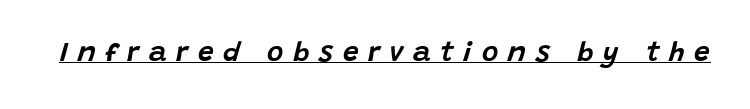
Q: Is the text italic (slanted)? A: Yes, it leans right by about 15 degrees.
Q: Is the text underlined? A: Yes.
Q: Is the spacing between letters normal or unusually wide? A: Unusually wide.
Q: Width (condensed, normal, or wide)? A: Normal.
Q: Stroke contrast? A: Low.
Q: x-height? A: Large.
Q: Monospaced? A: No.
